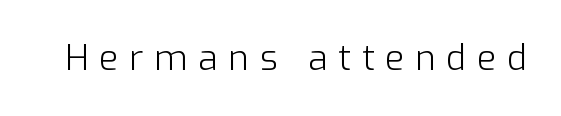
The strokes are not fattened; the text isn't bold. Looks like regular typesetting: each glyph gets only the width it needs. Spacing between characters has been opened up far beyond the box default. Designer's note — italics off, roman on. Are there feet on the stems? There aren't — it's a sans.
